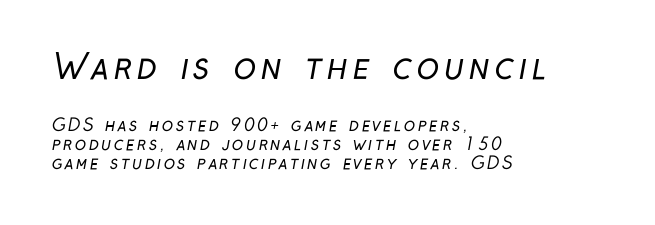
Q: Is the text bold? A: No.
Q: Is the typeface a serif or a sans-serif typeface? A: Sans-serif.
Q: Is the text underlined? A: No.
Q: How is the paragraph aligned? A: Left-aligned.
Q: Is the spacing between lines tight, normal or loose? A: Tight.
Q: Which block of text is set in a larger size, the first (top) or the second (bottom)? A: The first (top) one.
Q: Width (condensed, normal, or wide)? A: Condensed.
Q: Stroke contrast? A: Low.
Q: x-height? A: Medium.
Q: Monospaced? A: No.
